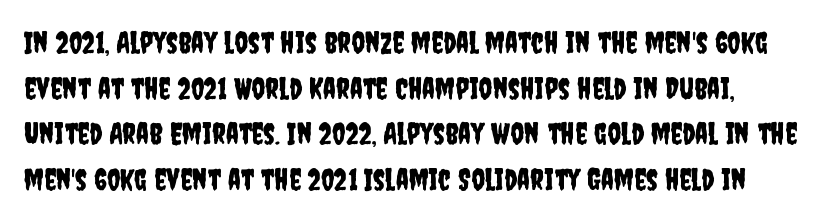
Q: Is the text italic (slanted)? A: No, it is upright.
Q: Is the typeface a serif or a sans-serif typeface? A: Sans-serif.
Q: Is the text underlined? A: No.
Q: Is the spacing between letters normal or unusually wide? A: Normal.
Q: Is the spacing between lines tight, normal or loose? A: Normal.
Q: Width (condensed, normal, or wide)? A: Condensed.
Q: Stroke contrast? A: Low.
Q: x-height? A: Large.
Q: Monospaced? A: No.
